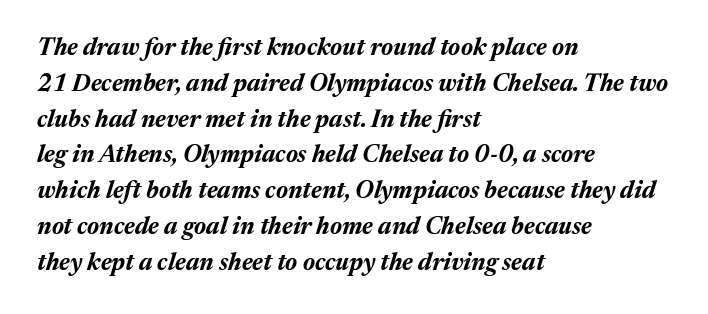
Q: Is the text bold? A: Yes.
Q: Is the text italic (slanted)? A: Yes, it leans right by about 17 degrees.
Q: Is the text underlined? A: No.
Q: How is the paragraph aligned? A: Left-aligned.
Q: Is the spacing between letters normal or unusually wide? A: Normal.
Q: Is the spacing between lines tight, normal or loose? A: Normal.
